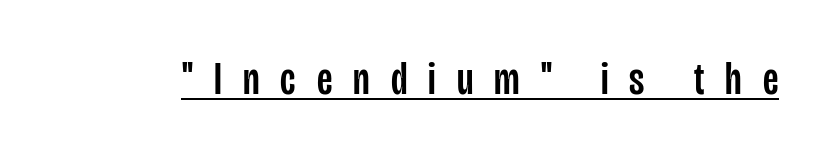
Q: Is the text italic (slanted)? A: No, it is upright.
Q: Is the typeface a serif or a sans-serif typeface? A: Sans-serif.
Q: Is the text underlined? A: Yes.
Q: Is the spacing between letters normal or unusually wide? A: Unusually wide.
Q: Width (condensed, normal, or wide)? A: Condensed.
Q: Stroke contrast? A: Low.
Q: x-height? A: Large.
Q: Monospaced? A: No.
